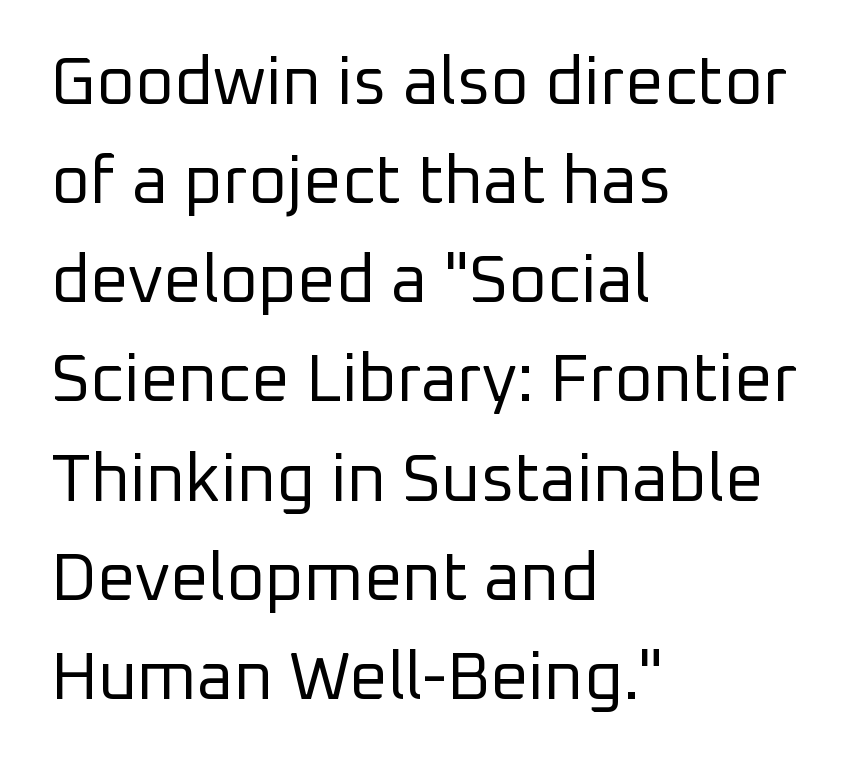
{"serif": "no", "italic": "no", "bold": "no", "weight": "regular", "width": "normal", "stroke_contrast": "low", "x_height": "medium", "monospaced": "no", "underline": "no", "align": "left", "line_spacing": "normal", "line_spacing_ratio": 1.48, "letter_spacing": "normal", "letter_spacing_em": 0.0, "glyph_px": 67}
